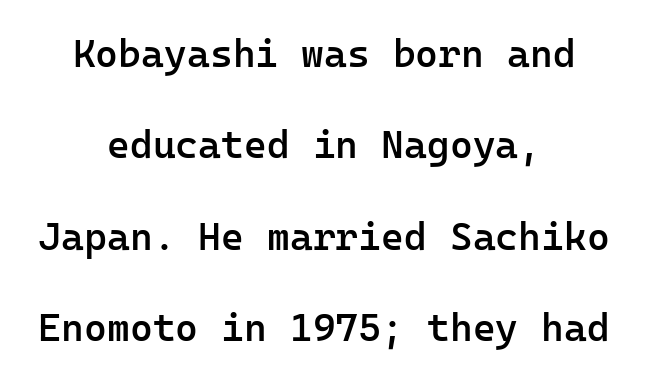
Q: Is the text bold? A: Semi-bold.
Q: Is the text italic (slanted)? A: No, it is upright.
Q: Is the typeface a serif or a sans-serif typeface? A: Sans-serif.
Q: Is the text underlined? A: No.
Q: How is the paragraph aligned? A: Centered.
Q: Is the spacing between letters normal or unusually wide? A: Normal.
Q: Is the spacing between lines tight, normal or loose? A: Loose.
Q: Width (condensed, normal, or wide)? A: Normal.
Q: Stroke contrast? A: Low.
Q: x-height? A: Medium.
Q: Monospaced? A: Yes.
